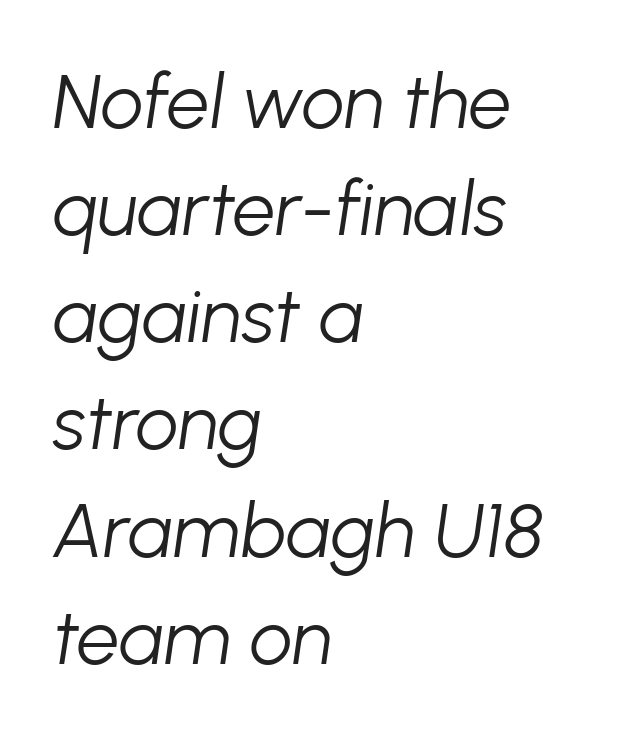
{"italic": "yes", "lean": "right", "slant_degrees": 8, "bold": "no", "weight": "light", "width": "normal", "stroke_contrast": "low", "x_height": "medium", "monospaced": "no", "underline": "no", "align": "left", "line_spacing": "normal", "line_spacing_ratio": 1.41, "letter_spacing": "normal", "letter_spacing_em": 0.0, "glyph_px": 76}
